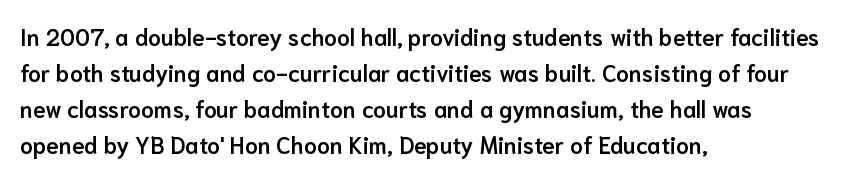
Q: Is the text bold? A: Semi-bold.
Q: Is the text italic (slanted)? A: No, it is upright.
Q: Is the text underlined? A: No.
Q: How is the paragraph aligned? A: Left-aligned.
Q: Is the spacing between letters normal or unusually wide? A: Normal.
Q: Is the spacing between lines tight, normal or loose? A: Normal.
